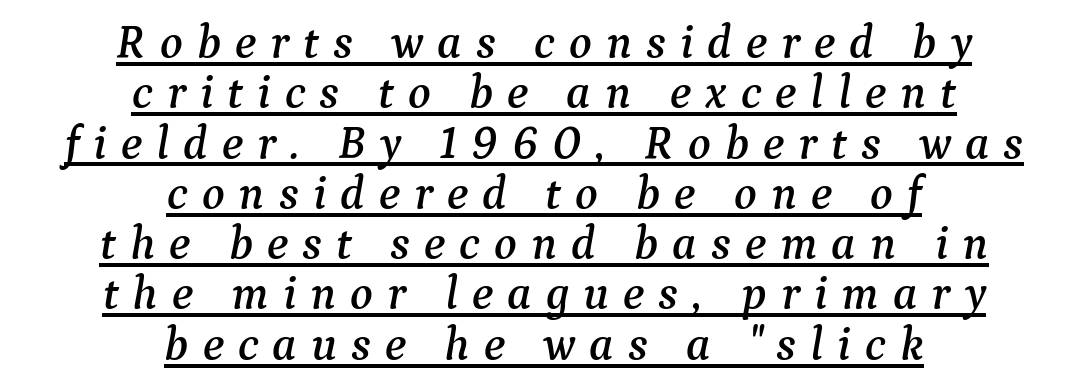
Students, observe the line beneath the letters — that is underlining. Spacing between characters has been opened up far beyond the box default. The block of text is dense from top to bottom, with scant space between rows. Casual observation: everything's sitting right in the middle.
